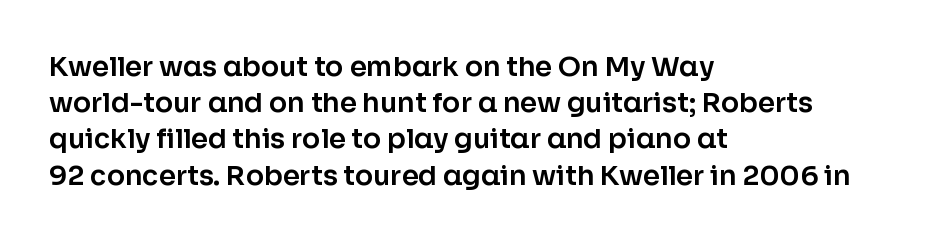
The image shows 27 px text type, upright; set left-aligned, normal line spacing (1.34x), normal letter spacing, not underlined.
